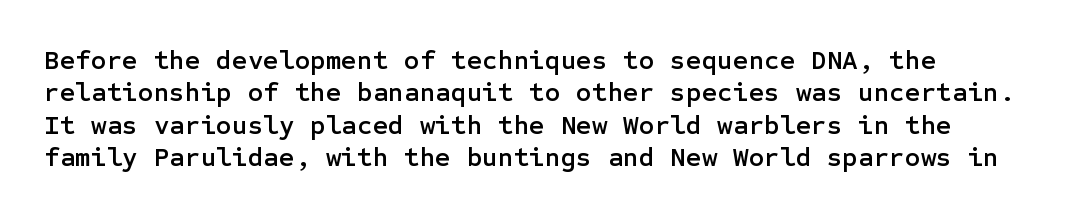
The image shows 27 px text type, upright; set left-aligned, line spacing 1.2x, normal letter spacing, not underlined.
